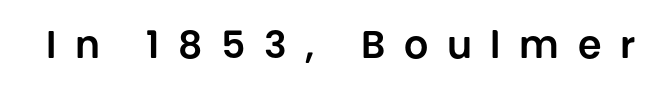
The image shows 38 px sans-serif type, upright; set unusually wide letter spacing (+0.49 em), not underlined; low stroke contrast and a large x-height.
